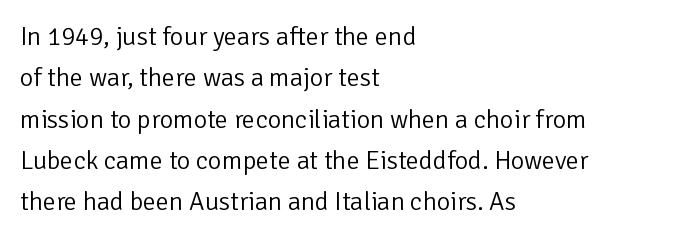
Q: Is the text bold? A: No.
Q: Is the text italic (slanted)? A: No, it is upright.
Q: Is the text underlined? A: No.
Q: How is the paragraph aligned? A: Left-aligned.
Q: Is the spacing between letters normal or unusually wide? A: Normal.
Q: Is the spacing between lines tight, normal or loose? A: Normal.
